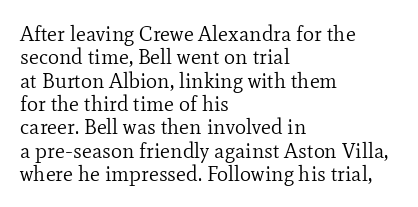
Leftover space on each line is placed entirely after the last word. Is the letter spacing exaggerated? No — it looks like the ordinary default. The passage shown is not underscored anywhere. You can tell it's not italic because the verticals are truly vertical. Think standard paragraph weight, or any step lighter than that.
